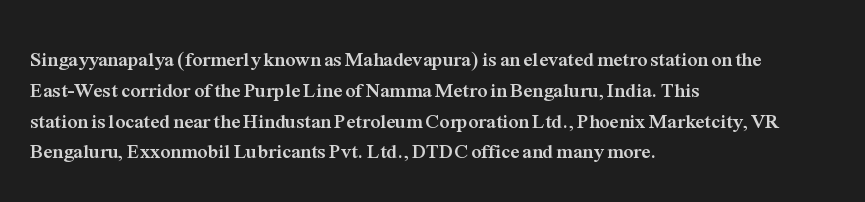
A student would call this left alignment; a typographer would say flush left, rag right. Any mark beneath the type? The region is blank. A dark, heavy texture on the line: the type is bold. The leading is moderate, giving the passage an even texture. The gaps between neighbouring characters are ordinary and unremarkable. The axis of the letterforms is exactly vertical.
